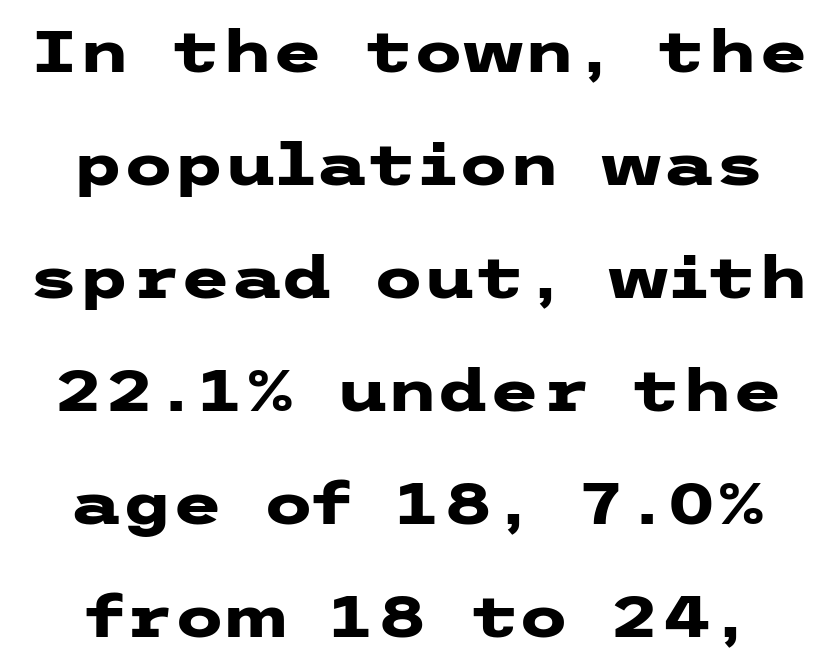
{"serif": "no", "italic": "no", "bold": "yes", "weight": "heavy", "width": "wide", "stroke_contrast": "low", "x_height": "medium", "underline": "no", "line_spacing": "loose", "line_spacing_ratio": 1.95, "letter_spacing": "normal", "letter_spacing_em": 0.0, "glyph_px": 58}
